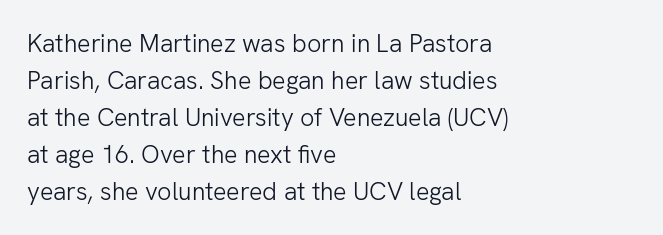
{"italic": "no", "bold": "no", "underline": "no", "align": "left", "line_spacing": "normal", "line_spacing_ratio": 1.48, "letter_spacing": "normal", "letter_spacing_em": 0.0, "glyph_px": 25}
